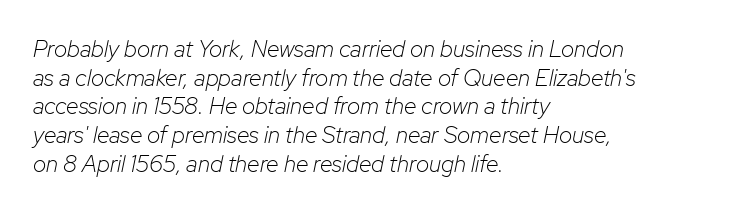
{"italic": "yes", "lean": "right", "slant_degrees": 12, "bold": "no", "underline": "no", "align": "left", "line_spacing": "normal", "line_spacing_ratio": 1.25, "letter_spacing": "normal", "letter_spacing_em": 0.0, "glyph_px": 23}
